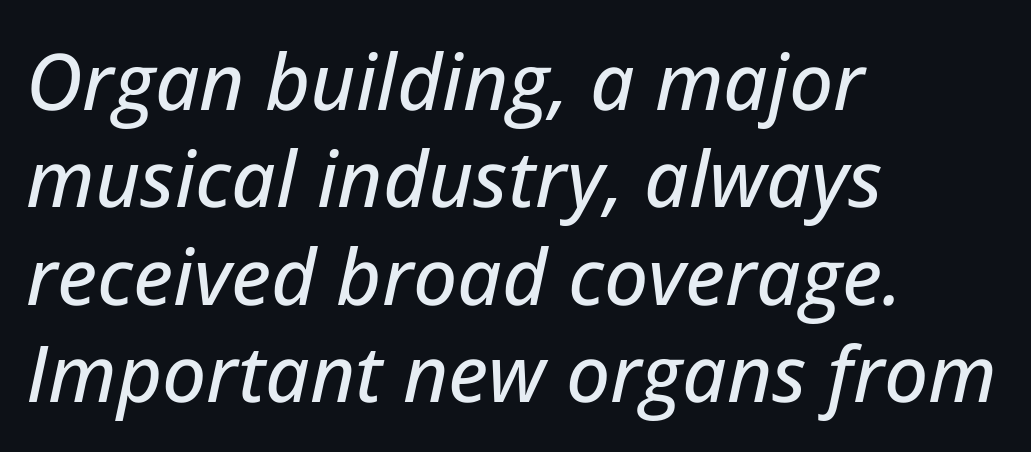
The image shows 78 px text type, italic (leaning right); set left-aligned, normal line spacing (1.25x), normal letter spacing, not underlined; low stroke contrast and a medium x-height.
